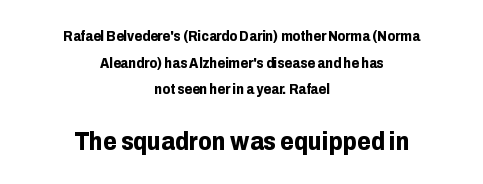
{"italic": "no", "bold": "yes", "underline": "no", "align": "center", "line_spacing": "loose", "line_spacing_ratio": 1.9, "letter_spacing": "normal", "letter_spacing_em": 0.0, "larger_block": "second", "size_ratio": 1.79, "glyph_px": 25}
